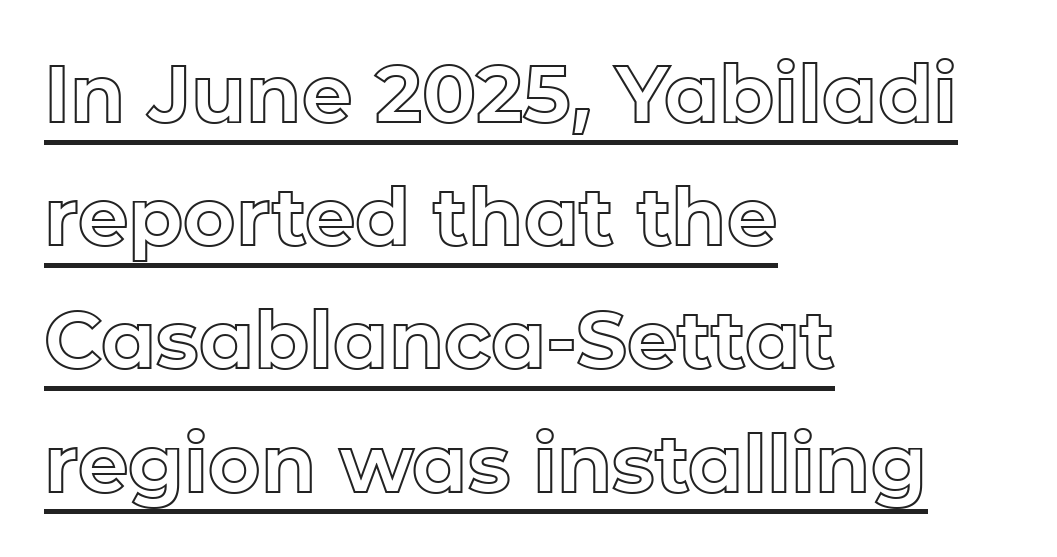
Tracking here is standard; glyphs follow each other at the usual distance. The letters advance in unequal steps, a hallmark of proportional type. The string is rendered with underlining switched on. The letters stand straight up with perfectly vertical stems. The rag falls on the right side of this text block. The lines sit at an ordinary, default distance from one another.
